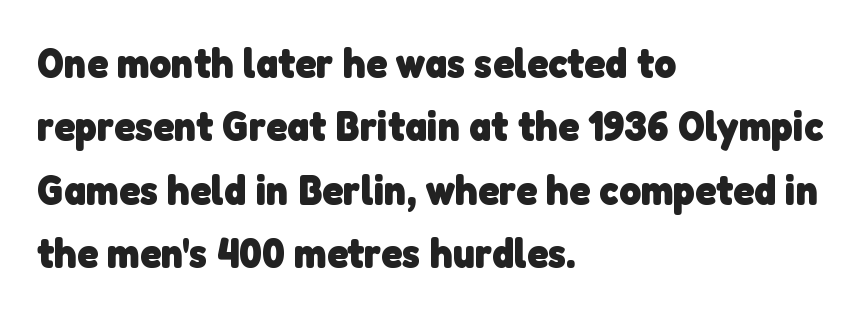
Q: Is the text bold? A: Yes.
Q: Is the typeface a serif or a sans-serif typeface? A: Sans-serif.
Q: Is the text underlined? A: No.
Q: How is the paragraph aligned? A: Left-aligned.
Q: Is the spacing between letters normal or unusually wide? A: Normal.
Q: Is the spacing between lines tight, normal or loose? A: Normal.
Q: Width (condensed, normal, or wide)? A: Normal.
Q: Stroke contrast? A: Low.
Q: x-height? A: Medium.
Q: Monospaced? A: No.
